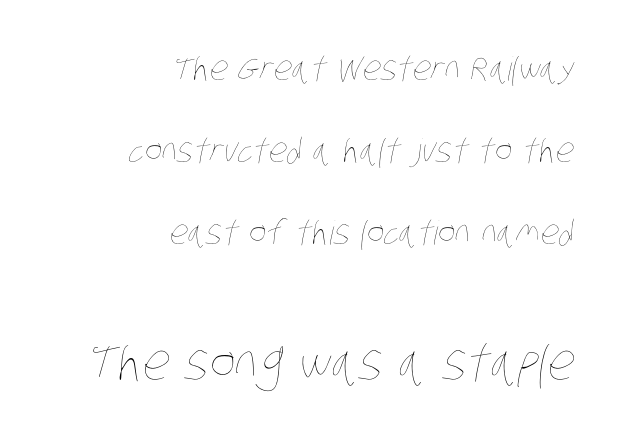
Scale increases going downward across the two blocks. Letter spacing: default. Do the characters align in a grid? No, the font is proportional. The face looks like a standard text weight, possibly lighter. Descender tails drop into unmarked territory. Right-aligned paragraph, ragged on the left.
